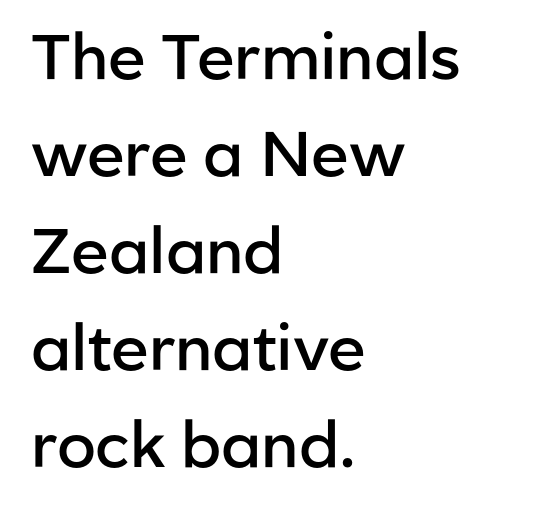
The image shows 63 px semibold sans-serif type, upright; set left-aligned, normal line spacing (1.54x), normal letter spacing, not underlined; low stroke contrast and a medium x-height.
